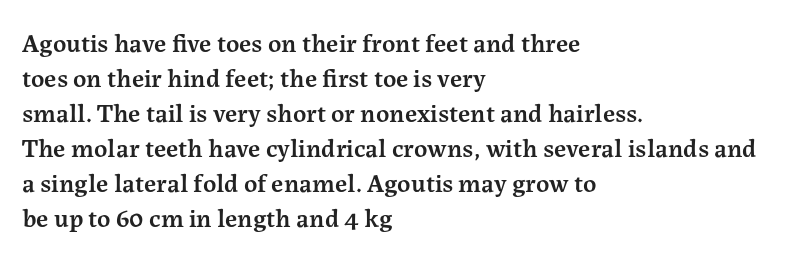
Q: Is the text bold? A: Semi-bold.
Q: Is the text italic (slanted)? A: No, it is upright.
Q: Is the text underlined? A: No.
Q: How is the paragraph aligned? A: Left-aligned.
Q: Is the spacing between letters normal or unusually wide? A: Normal.
Q: Is the spacing between lines tight, normal or loose? A: Normal.
